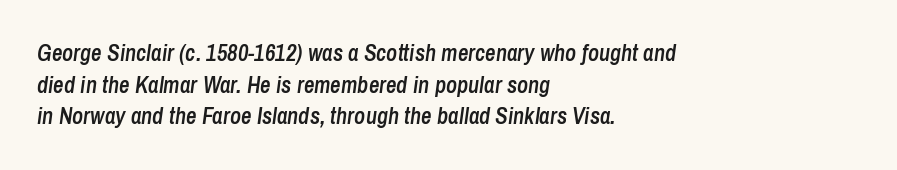
{"italic": "yes", "lean": "right", "slant_degrees": 8, "bold": "semi", "underline": "no", "align": "left", "line_spacing": "normal", "line_spacing_ratio": 1.38, "letter_spacing": "normal", "letter_spacing_em": 0.0, "glyph_px": 23}
